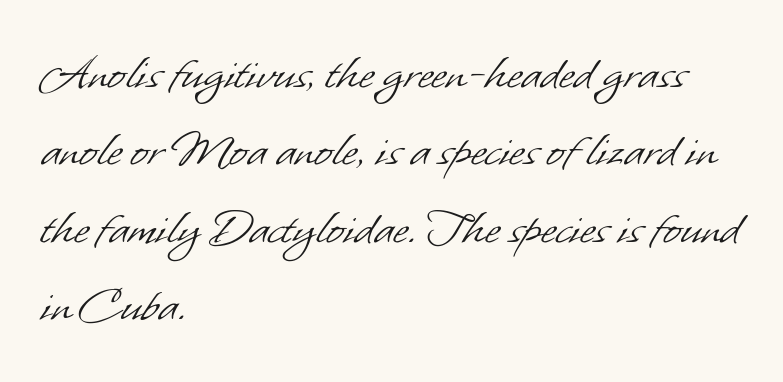
Classification — sans serif. Letter spacing: default. Horizontal bands of white between lines are of average thickness. A classic flush-left, rag-right setting is used for this passage. Nothing heavy about these letters — not bold at all. Here the designer chose a conventional face with non-uniform glyph widths.
